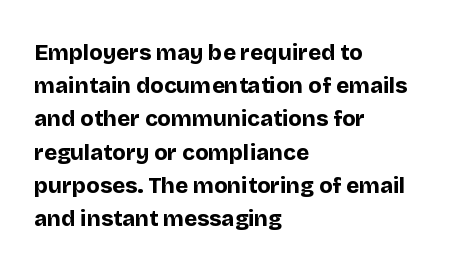
Leading matches the norm, producing a regular column. The area under the type is left untouched. Does extra space separate the letters? No, they use regular spacing. These lines were composed using upright roman letters.
